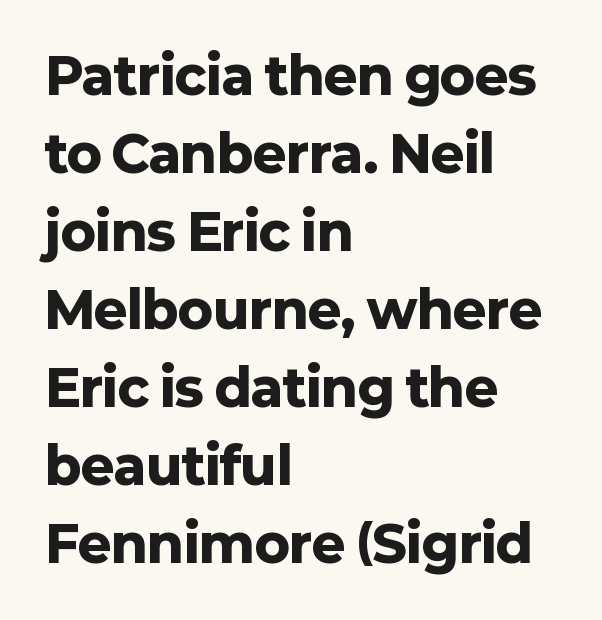
{"serif": "no", "italic": "no", "bold": "yes", "weight": "heavy", "width": "normal", "stroke_contrast": "low", "x_height": "medium", "monospaced": "no", "underline": "no", "align": "left", "line_spacing": "normal", "line_spacing_ratio": 1.53, "letter_spacing": "normal", "letter_spacing_em": 0.0, "glyph_px": 51}
